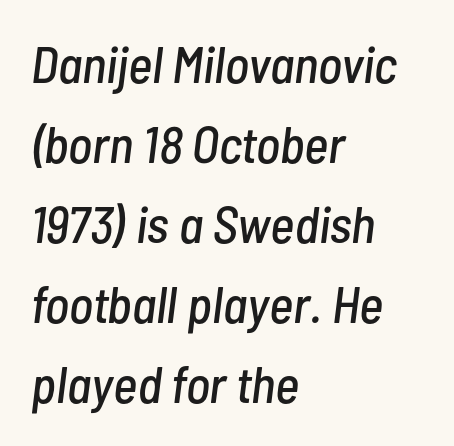
{"italic": "yes", "lean": "right", "slant_degrees": 7, "width": "condensed", "stroke_contrast": "low", "x_height": "medium", "monospaced": "no", "underline": "no", "align": "left", "line_spacing": "normal", "line_spacing_ratio": 1.54, "letter_spacing": "normal", "letter_spacing_em": 0.0, "glyph_px": 52}
